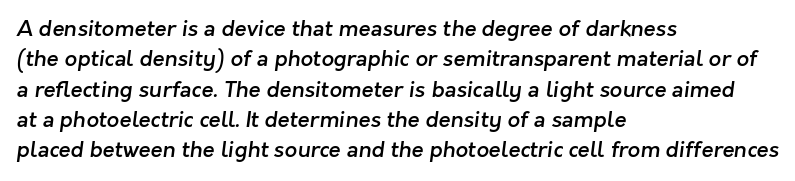
{"bold": "semi", "underline": "no", "align": "left", "line_spacing": "normal", "line_spacing_ratio": 1.38, "letter_spacing": "normal", "letter_spacing_em": 0.0, "glyph_px": 22}
